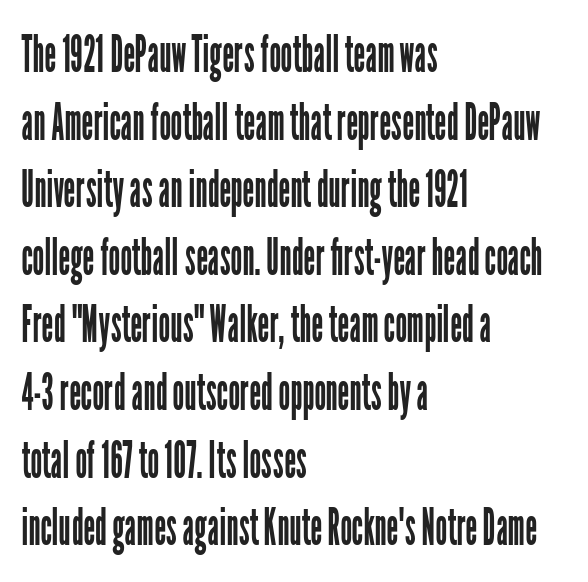
{"serif": "no", "italic": "no", "bold": "no", "weight": "regular", "width": "condensed", "stroke_contrast": "low", "x_height": "medium", "monospaced": "no", "underline": "no", "align": "left", "line_spacing": "normal", "line_spacing_ratio": 1.3, "letter_spacing": "normal", "letter_spacing_em": 0.0, "glyph_px": 52}
